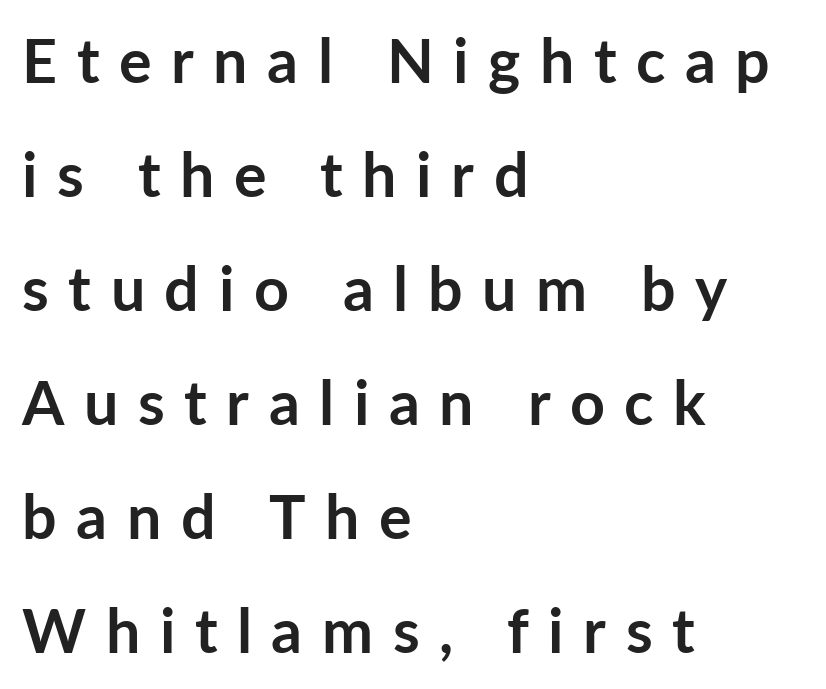
{"serif": "no", "italic": "no", "bold": "yes", "weight": "semibold", "width": "normal", "stroke_contrast": "low", "x_height": "medium", "monospaced": "no", "underline": "no", "align": "left", "line_spacing_ratio": 1.87, "letter_spacing": "wide", "letter_spacing_em": 0.32, "glyph_px": 61}
